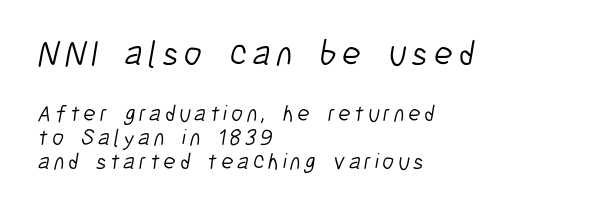
Q: Is the text bold? A: No.
Q: Is the typeface a serif or a sans-serif typeface? A: Sans-serif.
Q: Is the text underlined? A: No.
Q: How is the paragraph aligned? A: Left-aligned.
Q: Is the spacing between lines tight, normal or loose? A: Tight.
Q: Which block of text is set in a larger size, the first (top) or the second (bottom)? A: The first (top) one.
Q: Width (condensed, normal, or wide)? A: Condensed.
Q: Stroke contrast? A: Low.
Q: x-height? A: Medium.
Q: Monospaced? A: No.
